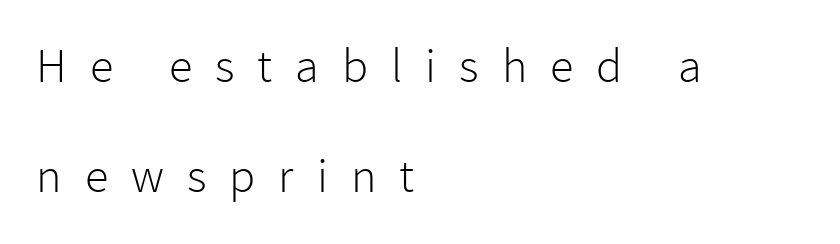
{"serif": "no", "italic": "no", "bold": "no", "weight": "light", "width": "normal", "stroke_contrast": "low", "x_height": "medium", "monospaced": "no", "underline": "no", "align": "left", "line_spacing": "loose", "line_spacing_ratio": 2.3, "letter_spacing": "wide", "letter_spacing_em": 0.48, "glyph_px": 48}
